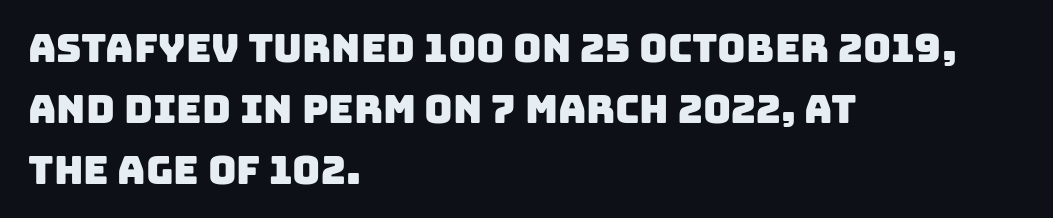
The image shows 39 px sans-serif type; set left-aligned, normal line spacing (1.56x), normal letter spacing, not underlined; low stroke contrast and a large x-height.
